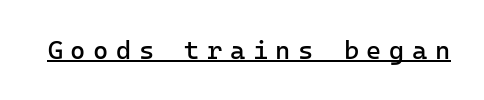
Q: Is the text bold? A: No.
Q: Is the text italic (slanted)? A: No, it is upright.
Q: Is the text underlined? A: Yes.
Q: Is the spacing between letters normal or unusually wide? A: Unusually wide.
